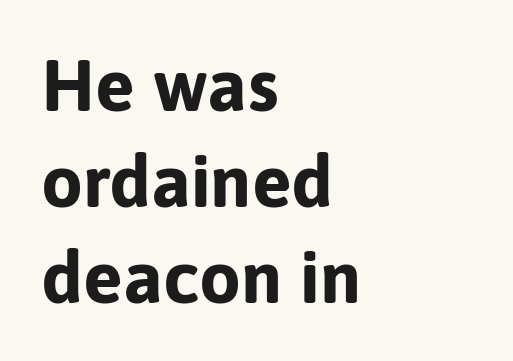
It's the straight-up-and-down kind of type. The space between consecutive lines is moderate. Does the copy run flush right? No — it runs flush left. Underlining? Definitely not there. Grotesque or geometric, the face here clearly has no serifs. Compared with typical body copy, the letter spacing here is the same.
